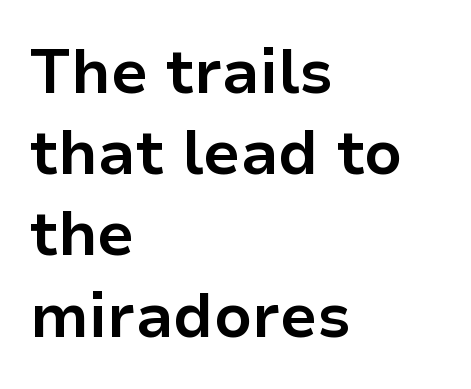
Type style note: lacks serifs. Quick note: interline space is typical. Rendered with straight, roman letterforms. Each letter keeps its own natural width here, so spacing adapts to shape. Nobody touched the tracking dial on this one. The sample has been set heavy, in full bold.
